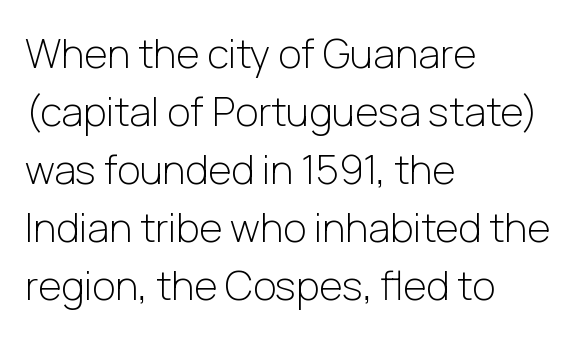
Does the lettering tilt? It doesn't — this is upright. The face used here is rendered with its standard letterfit. This rendering employs a face without finishing strokes, i.e., a sans-serif. Only glyphs here, with clear space below each row. The space between consecutive lines is moderate.
